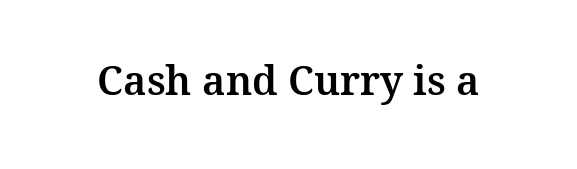
Q: Is the text italic (slanted)? A: No, it is upright.
Q: Is the typeface a serif or a sans-serif typeface? A: Serif.
Q: Is the text underlined? A: No.
Q: Is the spacing between letters normal or unusually wide? A: Normal.
Q: Width (condensed, normal, or wide)? A: Normal.
Q: Stroke contrast? A: Medium.
Q: x-height? A: Medium.
Q: Monospaced? A: No.
